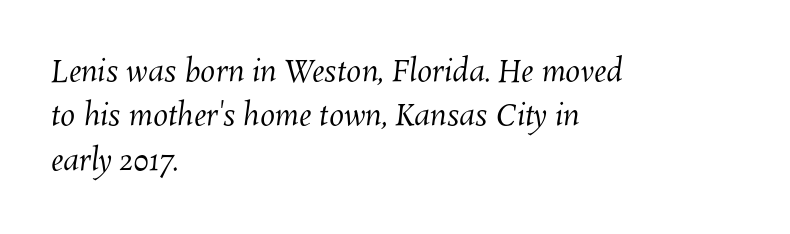
Caption: multi-line text, flush left, ragged right. Glyph-to-glyph distance matches everyday printed text. On a weight scale, this lands at 450 or below. The strip under each line holds only bare page. The rendering uses natural spacing where letterforms have individual widths. Leading matches the norm, producing a regular column.
